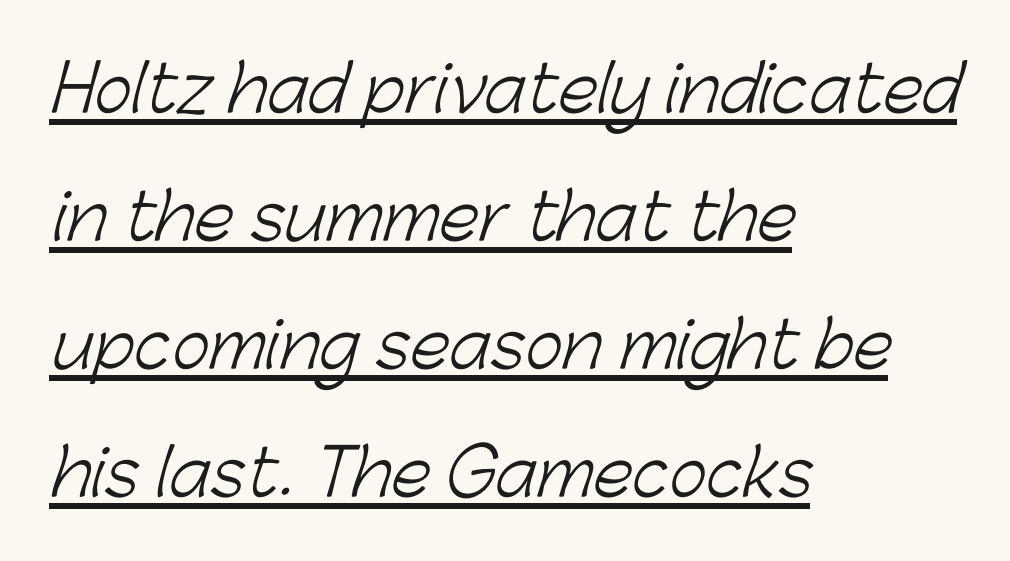
Q: Is the text bold? A: No.
Q: Is the typeface a serif or a sans-serif typeface? A: Sans-serif.
Q: Is the text underlined? A: Yes.
Q: How is the paragraph aligned? A: Left-aligned.
Q: Is the spacing between letters normal or unusually wide? A: Normal.
Q: Is the spacing between lines tight, normal or loose? A: Loose.
Q: Width (condensed, normal, or wide)? A: Normal.
Q: Stroke contrast? A: Low.
Q: x-height? A: Medium.
Q: Monospaced? A: No.
